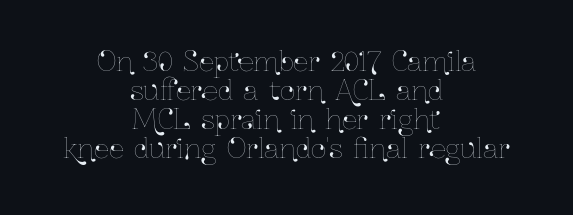
{"italic": "no", "underline": "no", "align": "center", "line_spacing": "tight", "line_spacing_ratio": 1.08, "letter_spacing": "normal", "letter_spacing_em": 0.0, "glyph_px": 27}
